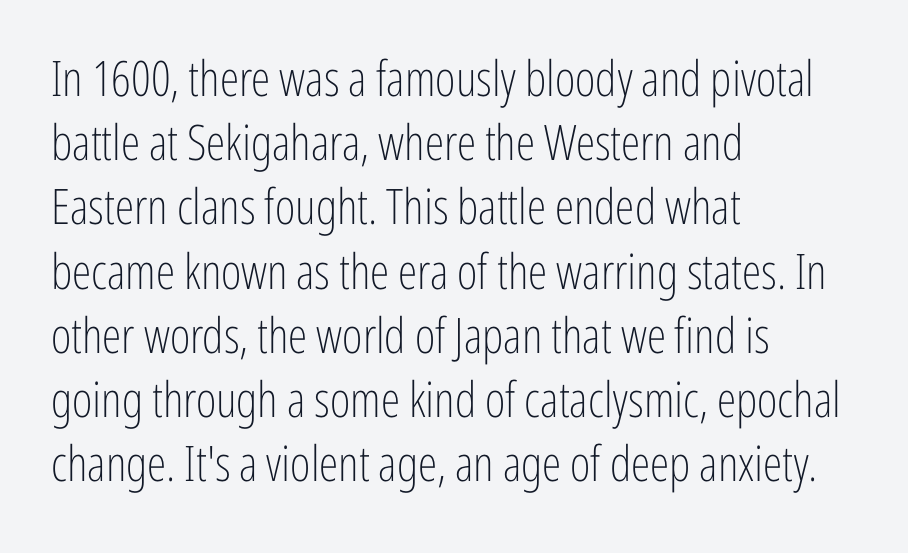
The image shows 49 px light, condensed sans-serif type, upright; set left-aligned, normal line spacing (1.31x), normal letter spacing, not underlined; low stroke contrast and a medium x-height.
